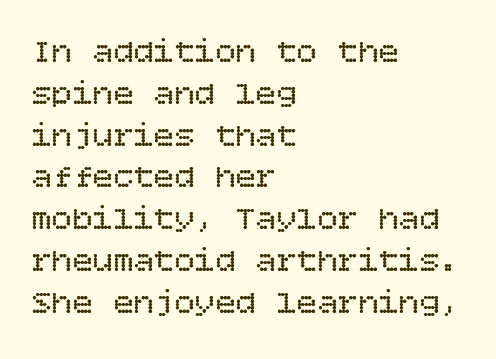
Q: Is the text bold? A: No.
Q: Is the text italic (slanted)? A: No, it is upright.
Q: Is the text underlined? A: No.
Q: How is the paragraph aligned? A: Left-aligned.
Q: Is the spacing between letters normal or unusually wide? A: Normal.
Q: Width (condensed, normal, or wide)? A: Normal.
Q: Stroke contrast? A: Low.
Q: x-height? A: Large.
